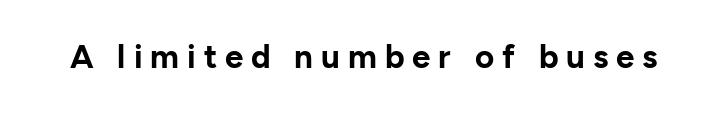
This rendering features lettering with no underline. The face used here is proportionally spaced, like ordinary book or web type. A typesetter would mark this as roman, not italic. The font is running at its bold setting. The tracking reads as deliberately expanded to a designer's eye.
